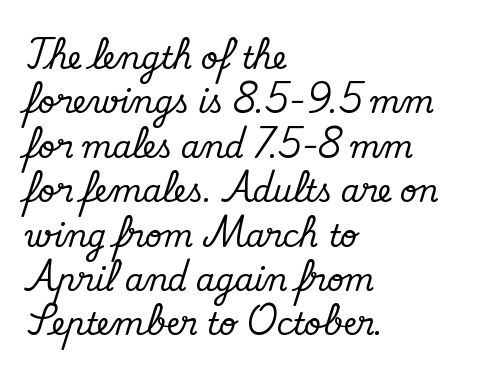
{"serif": "yes", "width": "normal", "stroke_contrast": "medium", "x_height": "small", "monospaced": "no", "underline": "no", "align": "left", "line_spacing": "normal", "line_spacing_ratio": 1.48, "letter_spacing": "normal", "letter_spacing_em": 0.0, "glyph_px": 30}
